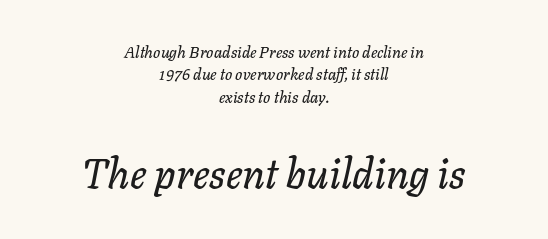
The zone under the glyphs is completely vacant. Compared with a flush-left layout, this one balances lines on the center instead. Scale increases going downward across the two blocks. Interline gaps are of average width in this sample. Each letter keeps its own natural width here, so spacing adapts to shape.
